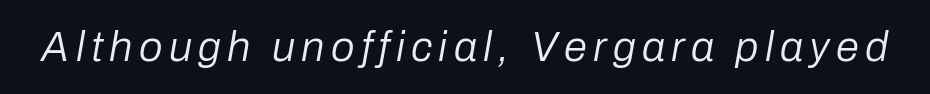
{"italic": "yes", "lean": "right", "slant_degrees": 10, "bold": "no", "weight": "regular", "width": "normal", "stroke_contrast": "low", "x_height": "medium", "monospaced": "no", "underline": "no", "glyph_px": 42}
